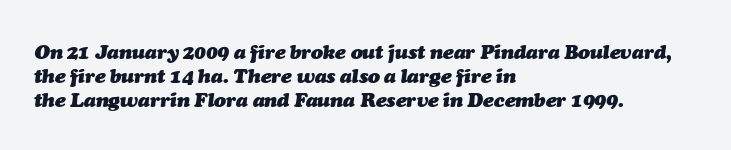
The image shows 20 px bold type, italic (leaning right); set left-aligned, line spacing 1.2x, normal letter spacing, not underlined.
